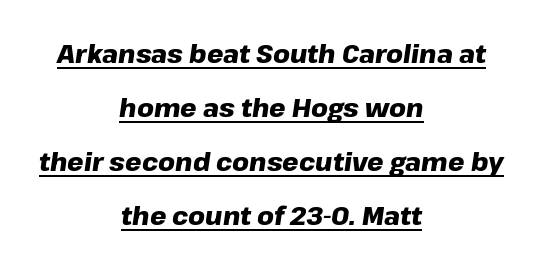
Q: Is the text bold? A: Yes.
Q: Is the text italic (slanted)? A: Yes, it leans right by about 8 degrees.
Q: Is the text underlined? A: Yes.
Q: How is the paragraph aligned? A: Centered.
Q: Is the spacing between letters normal or unusually wide? A: Normal.
Q: Is the spacing between lines tight, normal or loose? A: Loose.
